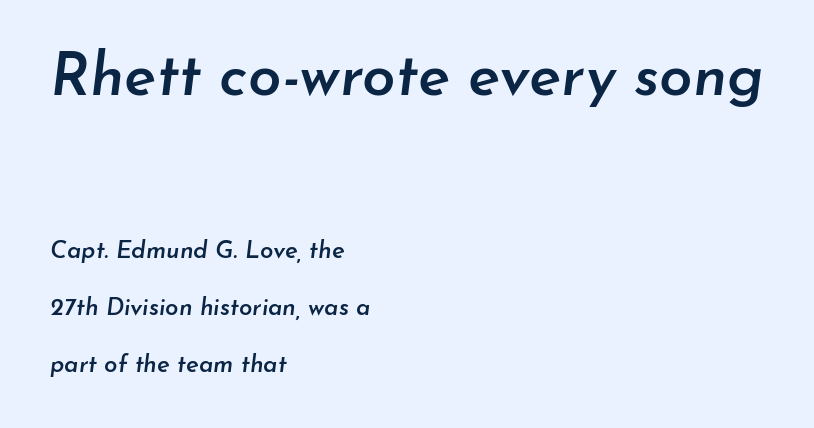
The more generous point size was reserved for the upper chunk. The glyphs look as if they've been sheared to an angle. The foot of each line stays bare and open. Loosely led — the rows are spread out.
